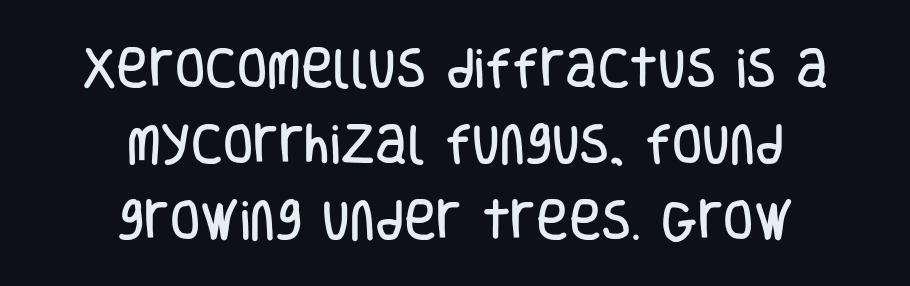
{"serif": "no", "italic": "no", "width": "condensed", "stroke_contrast": "low", "x_height": "large", "monospaced": "no", "underline": "no", "align": "center", "line_spacing_ratio": 1.73, "letter_spacing": "normal", "letter_spacing_em": 0.0, "glyph_px": 44}
